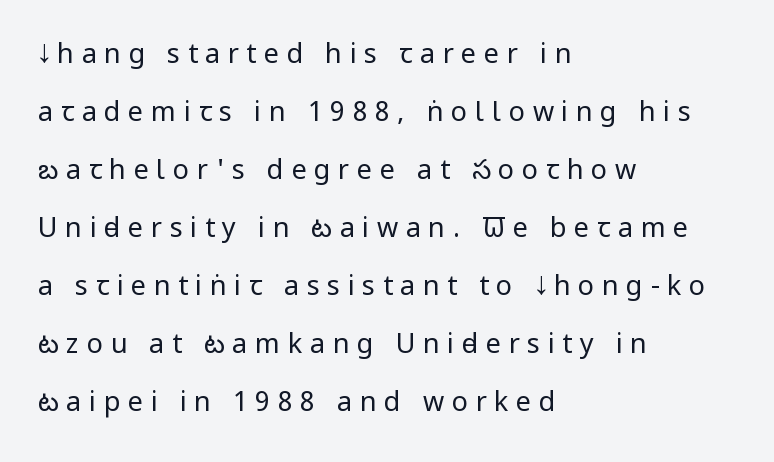
Q: Is the text bold? A: No.
Q: Is the text italic (slanted)? A: No, it is upright.
Q: Is the text underlined? A: No.
Q: How is the paragraph aligned? A: Left-aligned.
Q: Is the spacing between letters normal or unusually wide? A: Unusually wide.
Q: Is the spacing between lines tight, normal or loose? A: Loose.
